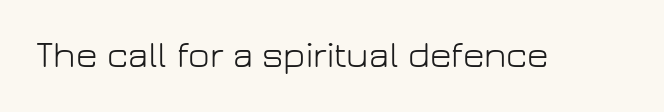
Q: Is the text bold? A: No.
Q: Is the text italic (slanted)? A: No, it is upright.
Q: Is the typeface a serif or a sans-serif typeface? A: Sans-serif.
Q: Is the text underlined? A: No.
Q: Is the spacing between letters normal or unusually wide? A: Normal.
Q: Width (condensed, normal, or wide)? A: Normal.
Q: Stroke contrast? A: Low.
Q: x-height? A: Medium.
Q: Monospaced? A: No.
